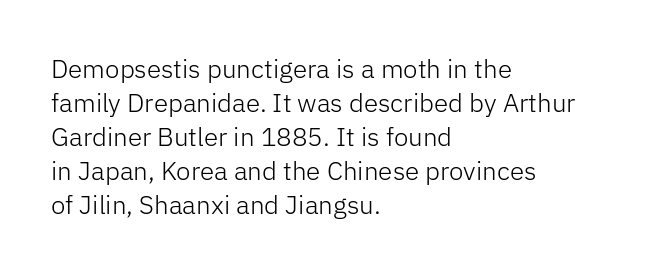
The image shows 26 px text type, upright; set left-aligned, normal line spacing (1.31x), normal letter spacing, not underlined.
